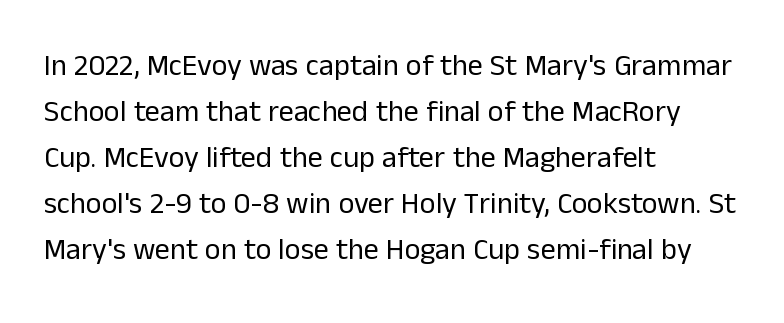
The block of text has a typical density, with ordinary space between rows. A typesetter would call this proportional, since set widths differ per character. Standard letterfit; no display-style spreading of the glyphs. This rendering employs a face without finishing strokes, i.e., a sans-serif. Every stem runs plumb, perpendicular to the baseline.
